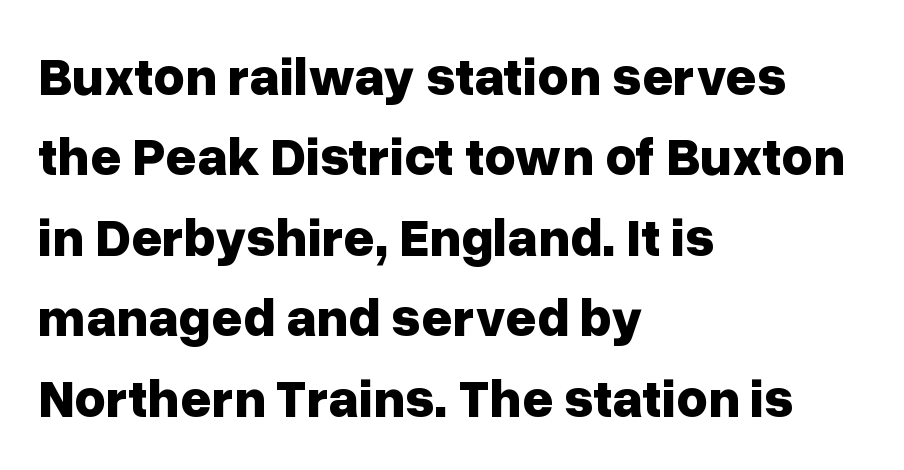
The image shows 54 px bold sans-serif type, upright; set left-aligned, normal line spacing (1.49x), normal letter spacing, not underlined; low stroke contrast and a medium x-height.
